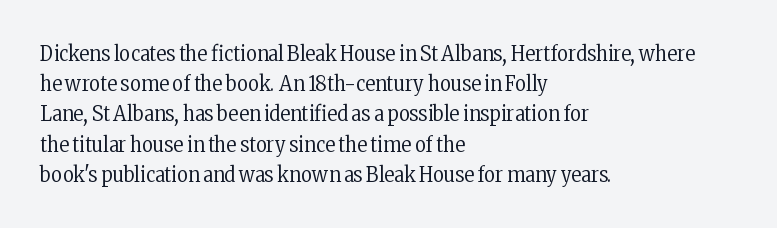
{"italic": "no", "bold": "no", "underline": "no", "align": "left", "line_spacing": "normal", "line_spacing_ratio": 1.44, "letter_spacing": "normal", "letter_spacing_em": 0.0, "glyph_px": 21}
